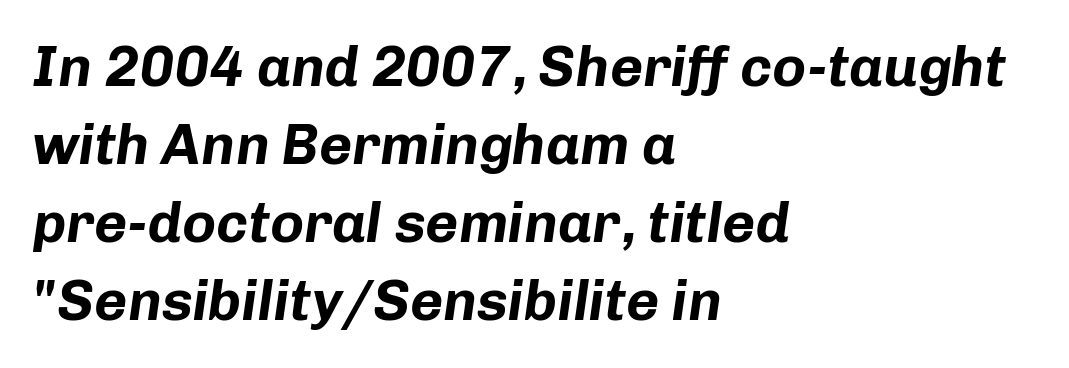
The rendering uses natural spacing where letterforms have individual widths. Typeset ragged right — the left edge is the straight one. The passage shown is emphatically bold. Evenly set lines give the paragraph a standard silhouette. Does the lettering tilt? It does — this is italic. Plain, unruled lines of type.
